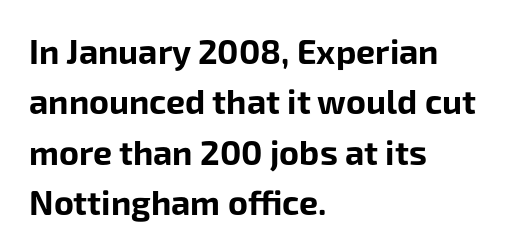
{"serif": "no", "italic": "no", "bold": "yes", "weight": "bold", "width": "normal", "stroke_contrast": "low", "x_height": "medium", "monospaced": "no", "underline": "no", "align": "left", "line_spacing": "normal", "line_spacing_ratio": 1.48, "letter_spacing": "normal", "letter_spacing_em": 0.0, "glyph_px": 34}
